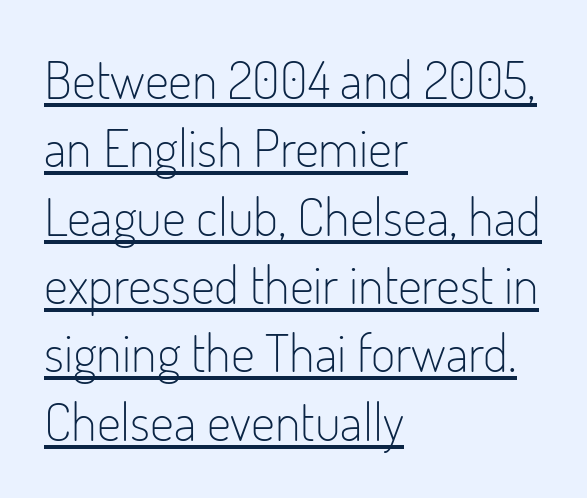
{"serif": "no", "italic": "no", "bold": "no", "weight": "light", "width": "condensed", "stroke_contrast": "low", "x_height": "small", "monospaced": "no", "underline": "yes", "align": "left", "line_spacing": "normal", "line_spacing_ratio": 1.29, "letter_spacing": "normal", "letter_spacing_em": 0.0, "glyph_px": 53}
